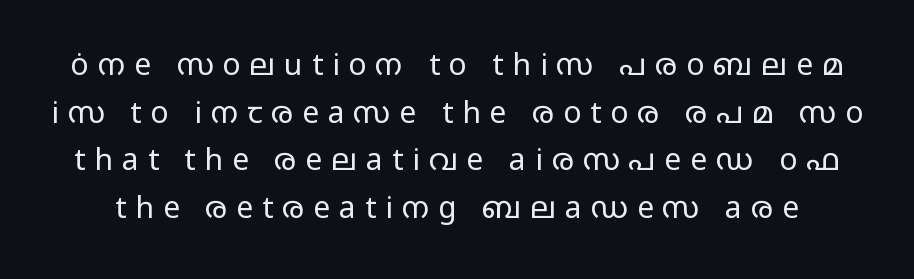
Q: Is the text bold? A: No.
Q: Is the text italic (slanted)? A: No, it is upright.
Q: Is the typeface a serif or a sans-serif typeface? A: Sans-serif.
Q: Is the text underlined? A: No.
Q: Is the spacing between letters normal or unusually wide? A: Unusually wide.
Q: Is the spacing between lines tight, normal or loose? A: Normal.
Q: Width (condensed, normal, or wide)? A: Wide.
Q: Stroke contrast? A: Low.
Q: x-height? A: Medium.
Q: Monospaced? A: No.
